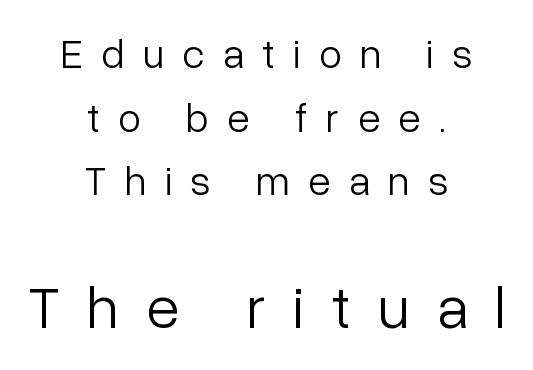
The image shows 61 px light sans-serif type, upright; set centered, normal line spacing (1.55x), unusually wide letter spacing (+0.45 em), not underlined; the second (bottom) block is 1.49x larger; low stroke contrast and a medium x-height.
